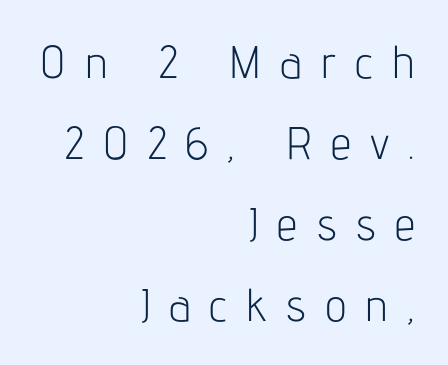
The image shows 46 px light, condensed sans-serif type, upright; set right-aligned, line spacing 1.76x, unusually wide letter spacing (+0.42 em), not underlined; low stroke contrast and a medium x-height.
